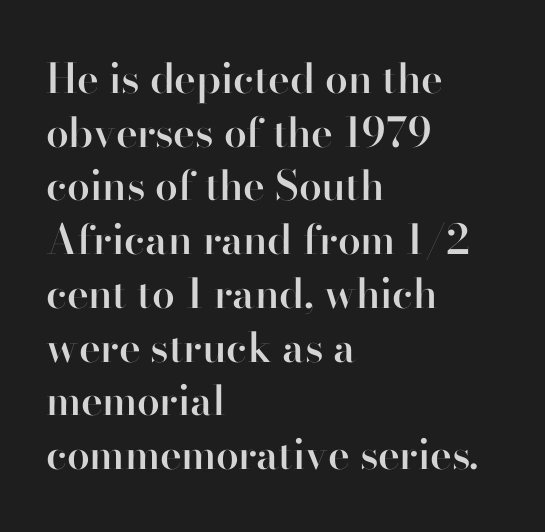
{"serif": "no", "italic": "no", "bold": "semi", "weight": "semibold", "width": "normal", "stroke_contrast": "high", "x_height": "small", "monospaced": "no", "underline": "no", "align": "left", "line_spacing": "normal", "line_spacing_ratio": 1.31, "letter_spacing": "normal", "letter_spacing_em": 0.0, "glyph_px": 41}
